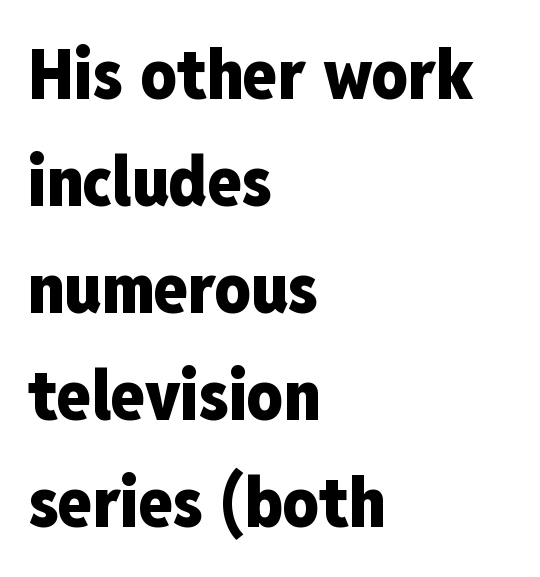
{"serif": "no", "italic": "no", "bold": "yes", "weight": "heavy", "width": "condensed", "stroke_contrast": "low", "x_height": "medium", "monospaced": "no", "underline": "no", "align": "left", "line_spacing": "normal", "line_spacing_ratio": 1.53, "letter_spacing": "normal", "letter_spacing_em": 0.0, "glyph_px": 70}
